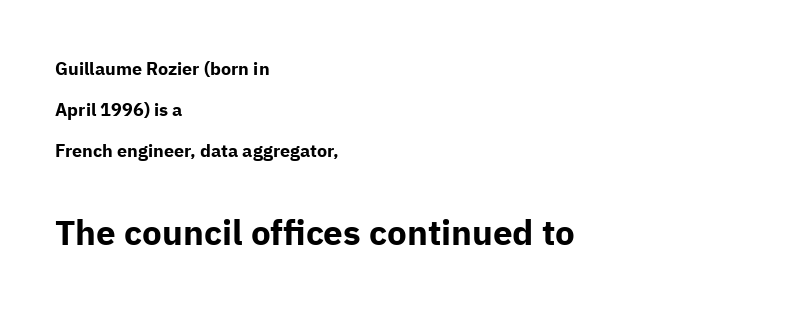
Q: Is the text bold? A: Yes.
Q: Is the text italic (slanted)? A: No, it is upright.
Q: Is the typeface a serif or a sans-serif typeface? A: Sans-serif.
Q: Is the text underlined? A: No.
Q: How is the paragraph aligned? A: Left-aligned.
Q: Is the spacing between letters normal or unusually wide? A: Normal.
Q: Is the spacing between lines tight, normal or loose? A: Loose.
Q: Which block of text is set in a larger size, the first (top) or the second (bottom)? A: The second (bottom) one.
Q: Width (condensed, normal, or wide)? A: Normal.
Q: Stroke contrast? A: Low.
Q: x-height? A: Medium.
Q: Monospaced? A: No.
